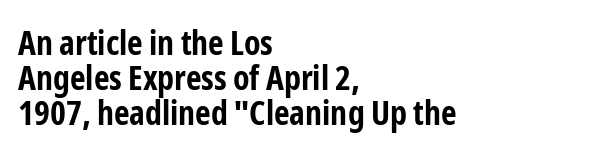
Q: Is the text bold? A: Yes.
Q: Is the text italic (slanted)? A: No, it is upright.
Q: Is the typeface a serif or a sans-serif typeface? A: Sans-serif.
Q: Is the text underlined? A: No.
Q: How is the paragraph aligned? A: Left-aligned.
Q: Is the spacing between letters normal or unusually wide? A: Normal.
Q: Is the spacing between lines tight, normal or loose? A: Tight.
Q: Width (condensed, normal, or wide)? A: Condensed.
Q: Stroke contrast? A: Low.
Q: x-height? A: Medium.
Q: Monospaced? A: No.
